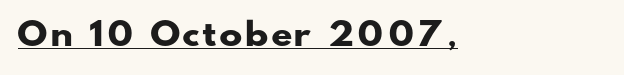
Q: Is the text bold? A: Yes.
Q: Is the typeface a serif or a sans-serif typeface? A: Sans-serif.
Q: Is the text underlined? A: Yes.
Q: How is the paragraph aligned? A: Left-aligned.
Q: Width (condensed, normal, or wide)? A: Wide.
Q: Stroke contrast? A: Low.
Q: x-height? A: Small.
Q: Monospaced? A: No.
